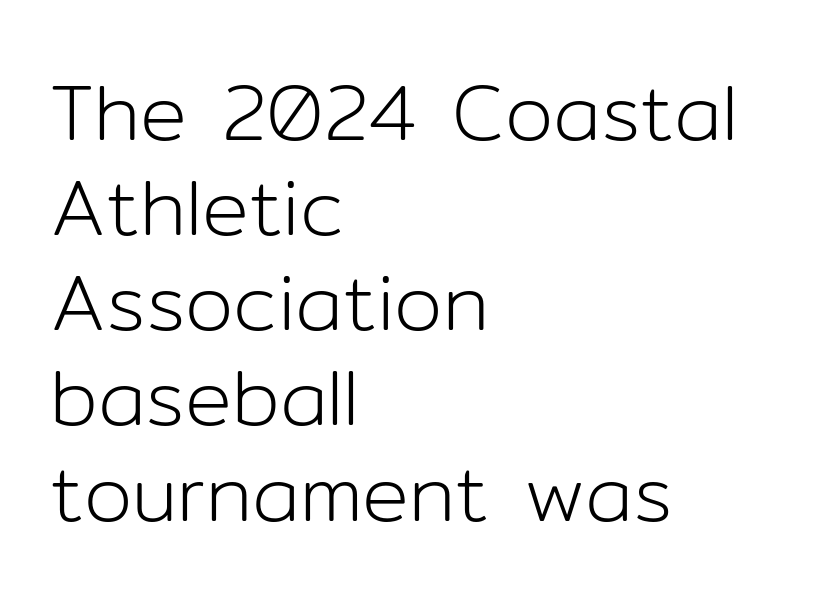
The image shows 78 px light sans-serif type, upright; set left-aligned, line spacing 1.22x, normal letter spacing, not underlined; low stroke contrast and a medium x-height.
